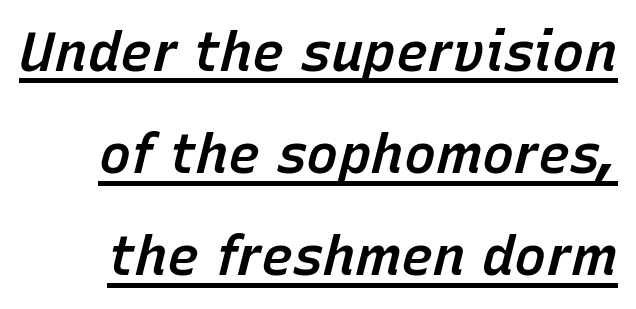
{"italic": "yes", "lean": "right", "slant_degrees": 15, "bold": "semi", "weight": "semibold", "width": "normal", "stroke_contrast": "low", "x_height": "medium", "monospaced": "no", "underline": "yes", "line_spacing_ratio": 1.89, "letter_spacing": "normal", "letter_spacing_em": 0.0, "glyph_px": 54}
